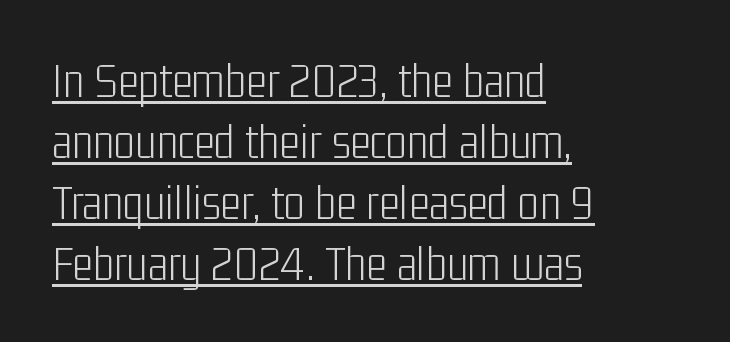
The image shows 50 px light, condensed sans-serif type, upright; set left-aligned, line spacing 1.22x, normal letter spacing, underlined; low stroke contrast and a medium x-height.
